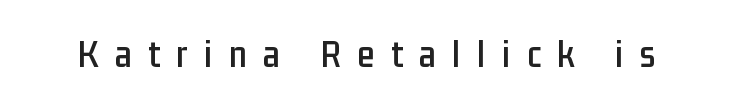
{"serif": "no", "italic": "no", "width": "condensed", "stroke_contrast": "low", "x_height": "medium", "monospaced": "no", "underline": "no", "letter_spacing": "wide", "letter_spacing_em": 0.42, "glyph_px": 39}
